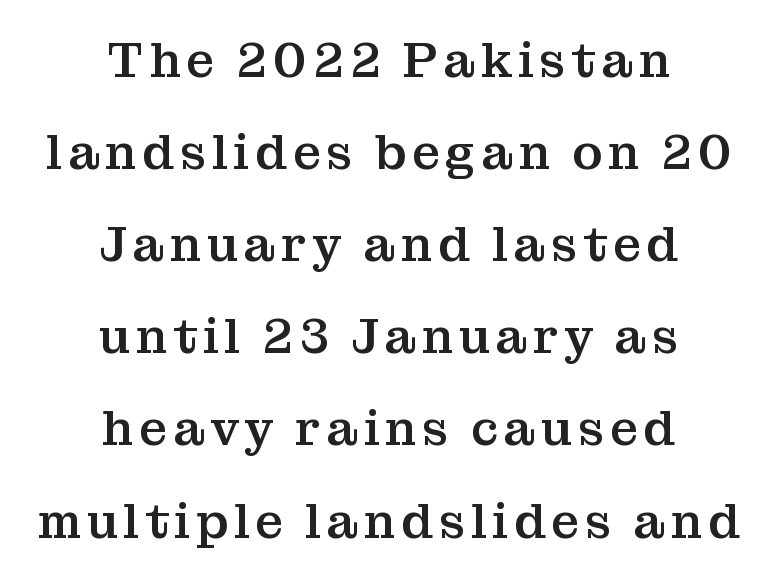
{"serif": "yes", "italic": "no", "width": "normal", "stroke_contrast": "medium", "x_height": "medium", "monospaced": "no", "underline": "no", "align": "center", "line_spacing_ratio": 1.88, "glyph_px": 49}
